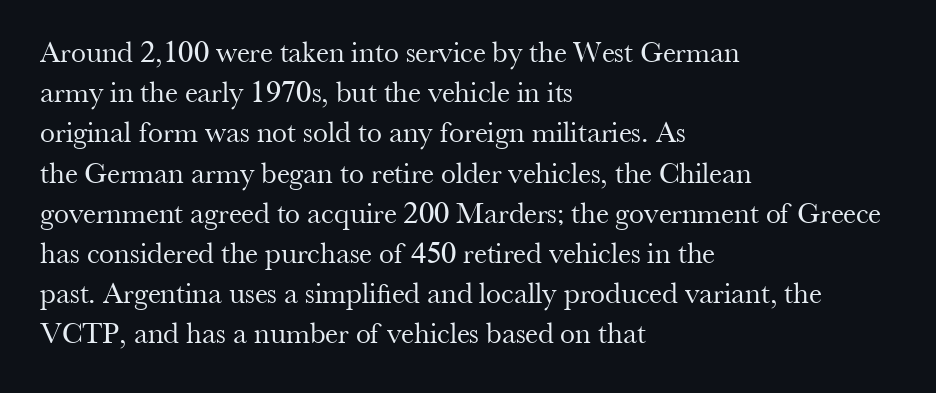
{"serif": "yes", "italic": "no", "bold": "no", "weight": "regular", "width": "normal", "stroke_contrast": "medium", "x_height": "small", "monospaced": "no", "underline": "no", "align": "left", "line_spacing": "normal", "line_spacing_ratio": 1.34, "letter_spacing": "normal", "letter_spacing_em": 0.0, "glyph_px": 30}
